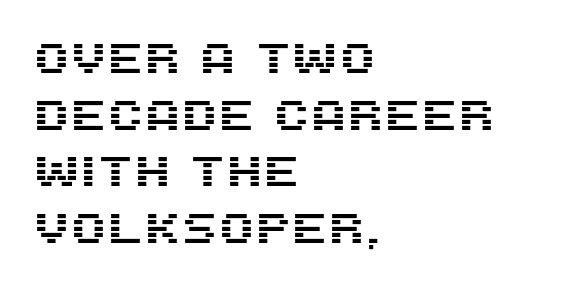
Q: Is the text italic (slanted)? A: No, it is upright.
Q: Is the typeface a serif or a sans-serif typeface? A: Sans-serif.
Q: Is the text underlined? A: No.
Q: How is the paragraph aligned? A: Left-aligned.
Q: Is the spacing between letters normal or unusually wide? A: Normal.
Q: Is the spacing between lines tight, normal or loose? A: Normal.
Q: Width (condensed, normal, or wide)? A: Normal.
Q: Stroke contrast? A: Medium.
Q: x-height? A: Large.
Q: Monospaced? A: No.
